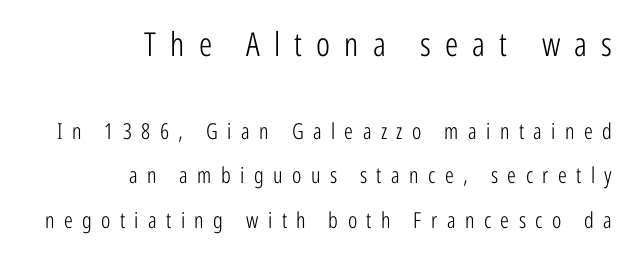
Q: Is the text bold? A: No.
Q: Is the text italic (slanted)? A: No, it is upright.
Q: Is the typeface a serif or a sans-serif typeface? A: Sans-serif.
Q: Is the text underlined? A: No.
Q: How is the paragraph aligned? A: Right-aligned.
Q: Is the spacing between letters normal or unusually wide? A: Unusually wide.
Q: Is the spacing between lines tight, normal or loose? A: Loose.
Q: Which block of text is set in a larger size, the first (top) or the second (bottom)? A: The first (top) one.
Q: Width (condensed, normal, or wide)? A: Condensed.
Q: Stroke contrast? A: Low.
Q: x-height? A: Medium.
Q: Monospaced? A: No.
